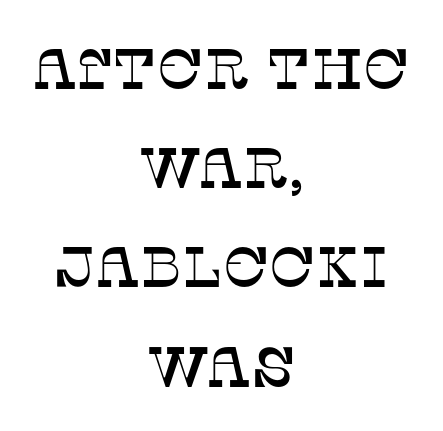
Q: Is the text italic (slanted)? A: No, it is upright.
Q: Is the typeface a serif or a sans-serif typeface? A: Serif.
Q: Is the text underlined? A: No.
Q: How is the paragraph aligned? A: Centered.
Q: Is the spacing between letters normal or unusually wide? A: Normal.
Q: Width (condensed, normal, or wide)? A: Normal.
Q: Stroke contrast? A: Low.
Q: x-height? A: Large.
Q: Monospaced? A: No.
